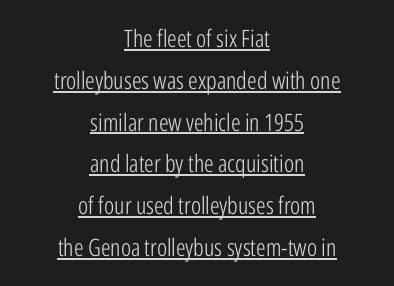
{"italic": "no", "bold": "no", "underline": "yes", "align": "center", "line_spacing_ratio": 1.74, "letter_spacing": "normal", "letter_spacing_em": 0.0, "glyph_px": 24}
